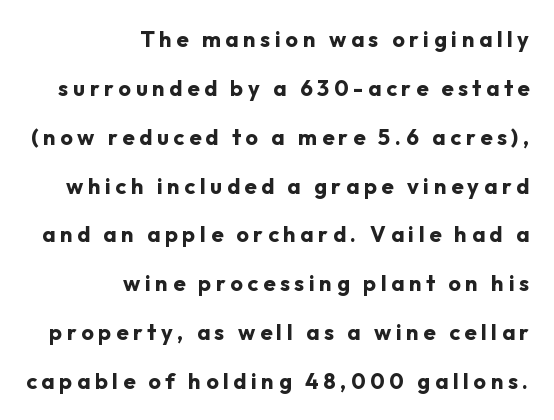
{"italic": "no", "bold": "yes", "underline": "no", "align": "right", "line_spacing": "loose", "line_spacing_ratio": 2.22, "letter_spacing": "wide", "letter_spacing_em": 0.21, "glyph_px": 22}
